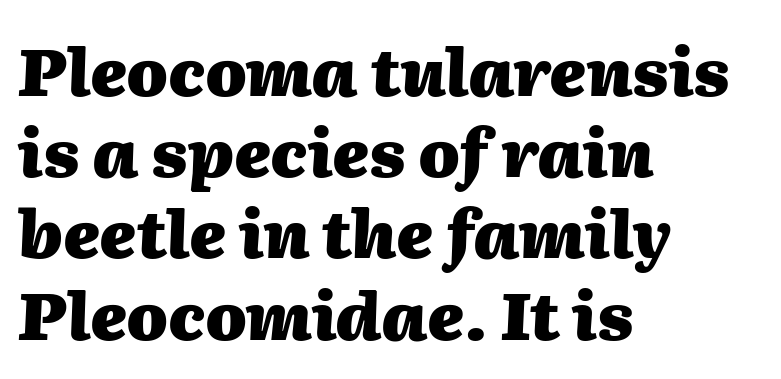
Q: Is the text bold? A: Yes.
Q: Is the text italic (slanted)? A: Yes, it leans right by about 2 degrees.
Q: Is the text underlined? A: No.
Q: How is the paragraph aligned? A: Left-aligned.
Q: Is the spacing between letters normal or unusually wide? A: Normal.
Q: Width (condensed, normal, or wide)? A: Normal.
Q: Stroke contrast? A: Medium.
Q: x-height? A: Medium.
Q: Monospaced? A: No.
